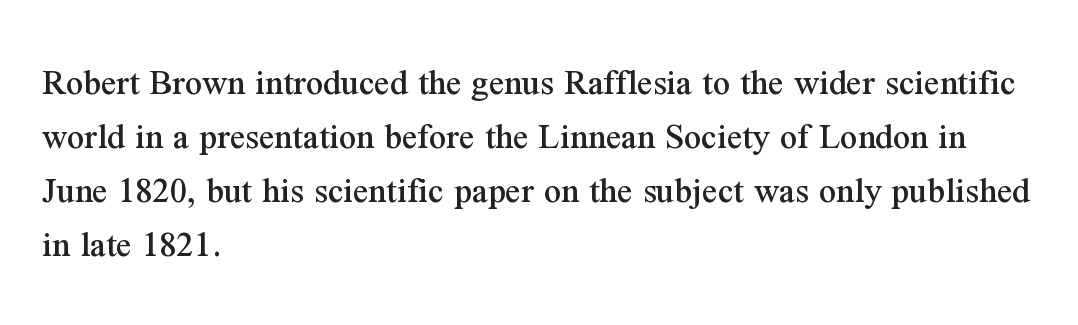
The image shows 38 px serif type, upright; set left-aligned, normal line spacing (1.42x), normal letter spacing, not underlined; medium stroke contrast and a medium x-height.
